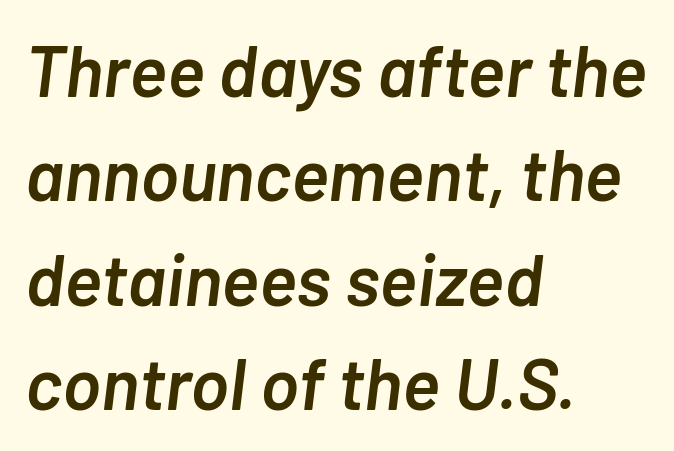
The image shows 72 px semibold type, italic (leaning right); set left-aligned, normal line spacing (1.45x), normal letter spacing, not underlined; low stroke contrast and a medium x-height.
